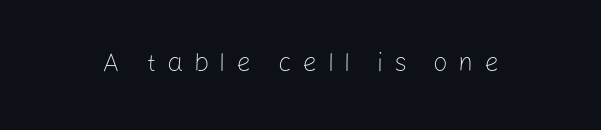
Quick note: underline off. The font is comparable to plain body text, perhaps lighter. Tracking here is generous; glyphs stand well apart from one another. Quick note: not italic, upright.
